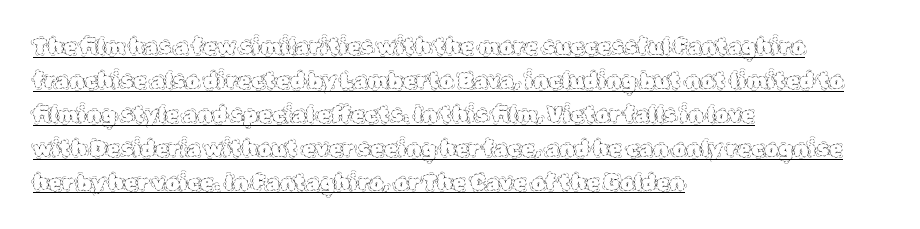
Q: Is the text bold? A: No.
Q: Is the text italic (slanted)? A: No, it is upright.
Q: Is the text underlined? A: Yes.
Q: How is the paragraph aligned? A: Left-aligned.
Q: Is the spacing between letters normal or unusually wide? A: Normal.
Q: Is the spacing between lines tight, normal or loose? A: Normal.
